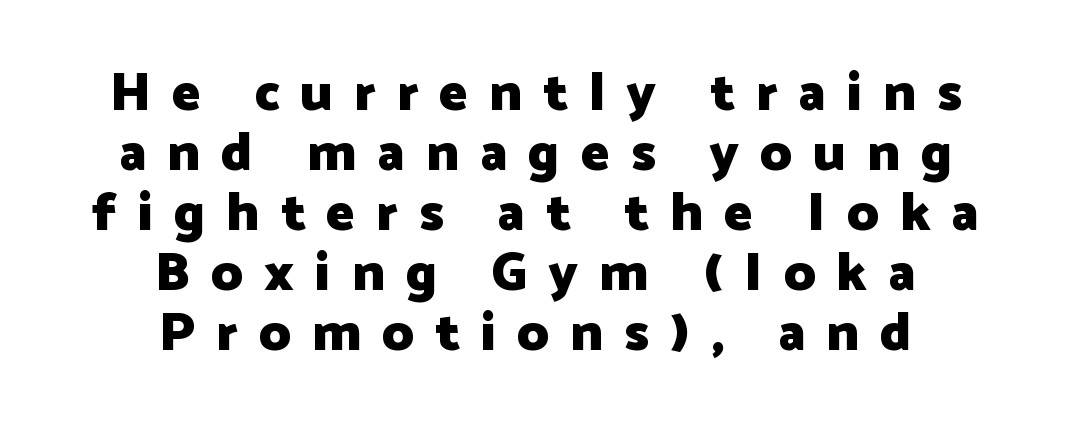
The image shows 54 px heavy sans-serif type, upright; set centered, tight line spacing (1.11x), unusually wide letter spacing (+0.39 em), not underlined; low stroke contrast and a medium x-height.
